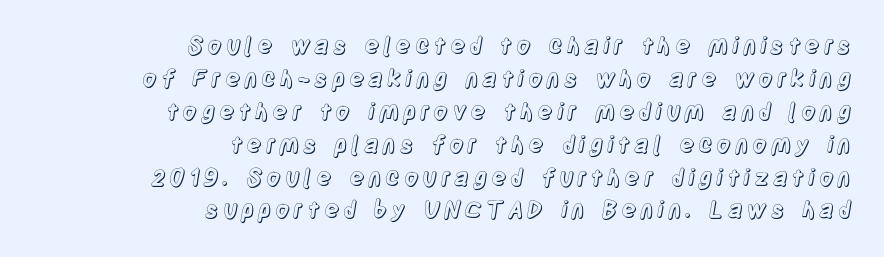
The image shows 23 px text type; set right-aligned, normal line spacing (1.43x), not underlined.
